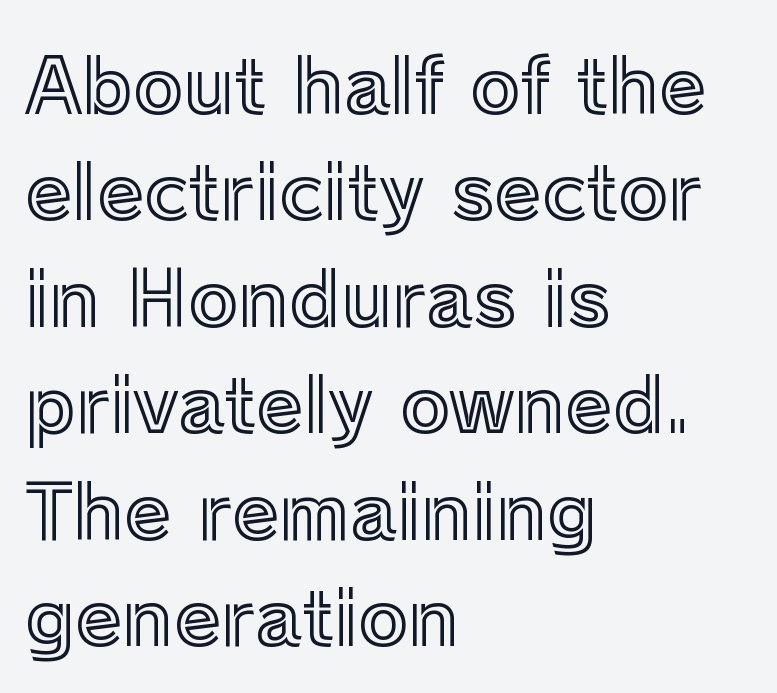
The image shows 76 px text type, upright; set left-aligned, normal line spacing (1.4x), normal letter spacing, not underlined; a medium x-height.
